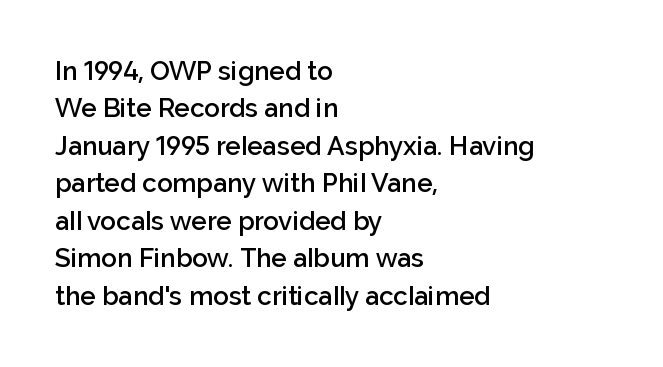
The image shows 26 px text type, upright; set left-aligned, normal line spacing (1.44x), normal letter spacing, not underlined.
